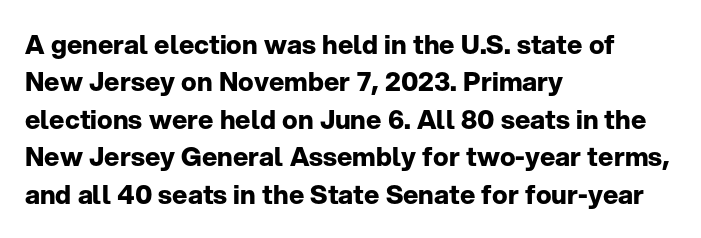
When letters stand straight like this, we call the style roman or upright. A clean baseline with only descenders dipping below it. Horizontally, the lines are justified to the leading edge only. Is there much room between lines? A standard amount, neither cramped nor airy.
